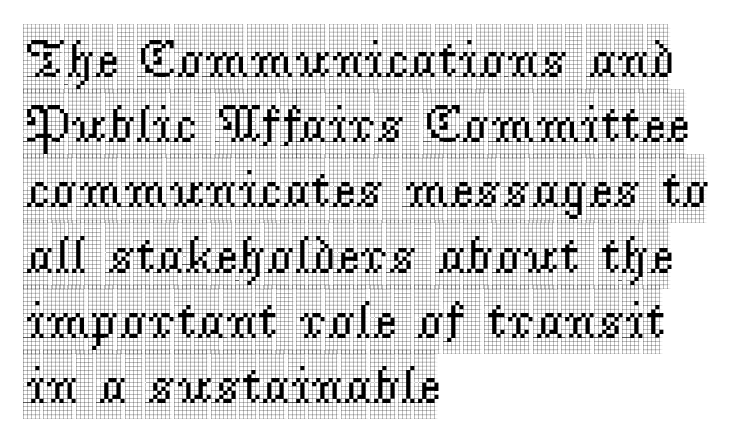
{"serif": "yes", "italic": "no", "width": "condensed", "x_height": "large", "monospaced": "no", "underline": "no", "align": "left", "line_spacing_ratio": 1.23, "letter_spacing": "normal", "letter_spacing_em": 0.0, "glyph_px": 53}
